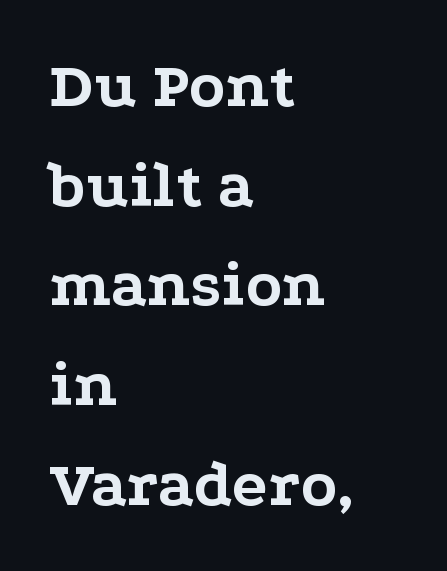
Q: Is the text bold? A: Yes.
Q: Is the text italic (slanted)? A: No, it is upright.
Q: Is the typeface a serif or a sans-serif typeface? A: Serif.
Q: Is the text underlined? A: No.
Q: How is the paragraph aligned? A: Left-aligned.
Q: Is the spacing between letters normal or unusually wide? A: Normal.
Q: Is the spacing between lines tight, normal or loose? A: Normal.
Q: Width (condensed, normal, or wide)? A: Wide.
Q: Stroke contrast? A: Low.
Q: x-height? A: Medium.
Q: Monospaced? A: No.
